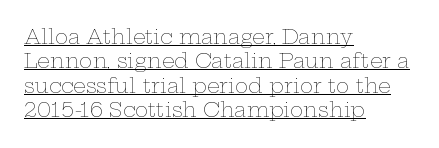
The image shows 20 px text type, upright; set left-aligned, line spacing 1.22x, normal letter spacing, underlined.
